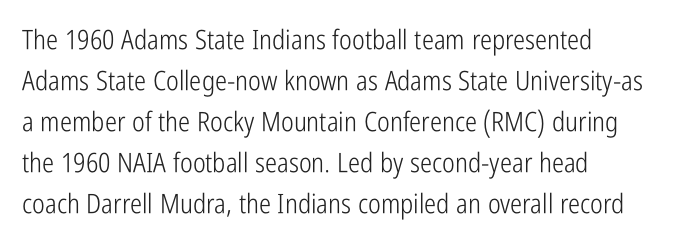
The image shows 27 px text type, upright; set left-aligned, normal line spacing (1.52x), normal letter spacing, not underlined.
